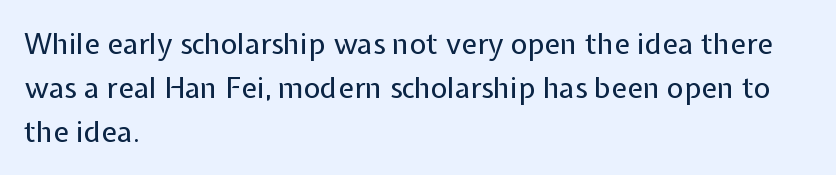
{"serif": "no", "italic": "no", "bold": "no", "weight": "regular", "width": "normal", "stroke_contrast": "low", "x_height": "medium", "monospaced": "no", "underline": "no", "align": "left", "line_spacing": "normal", "line_spacing_ratio": 1.51, "letter_spacing": "normal", "letter_spacing_em": 0.0, "glyph_px": 29}
